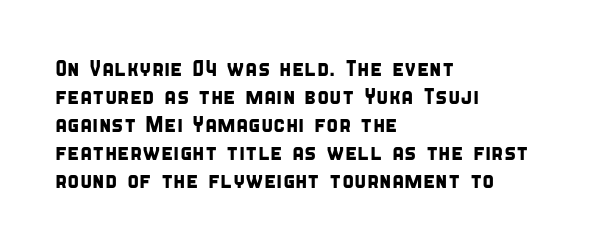
The image shows 22 px text type; set left-aligned, normal line spacing (1.27x), normal letter spacing, not underlined.
